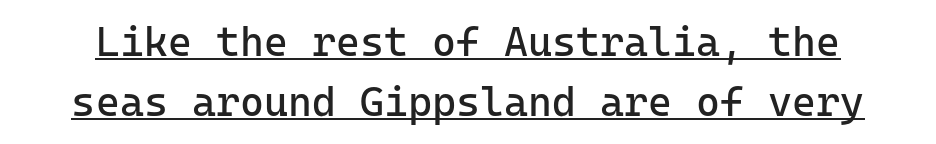
A normal amount of white space separates one row of letters from the next. The characters are drawn with everyday or finer stroke widths. The text was rendered using a sans face with plain stroke endings. Upright lettering throughout.
